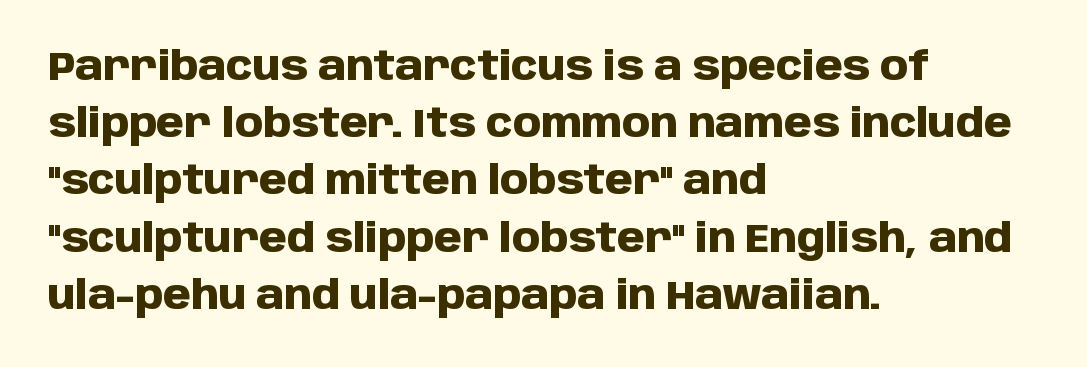
Q: Is the text bold? A: Yes.
Q: Is the text italic (slanted)? A: No, it is upright.
Q: Is the typeface a serif or a sans-serif typeface? A: Sans-serif.
Q: Is the text underlined? A: No.
Q: How is the paragraph aligned? A: Left-aligned.
Q: Is the spacing between letters normal or unusually wide? A: Normal.
Q: Is the spacing between lines tight, normal or loose? A: Normal.
Q: Width (condensed, normal, or wide)? A: Normal.
Q: Stroke contrast? A: Low.
Q: x-height? A: Large.
Q: Monospaced? A: No.
